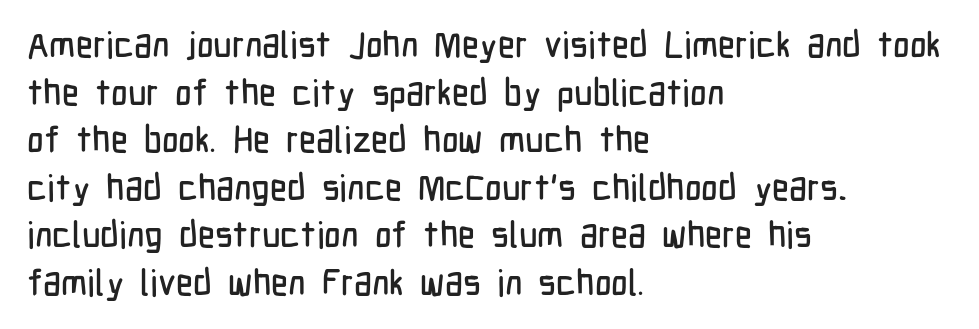
In terms of leading, this rendering sits right in the middle. Ascenders rise straight up at ninety degrees. Regarding serifs, this sample does without them. Note the varied advance widths — an 'i' is clearly narrower than an 'm'. What stands out about the letter spacing? Nothing — it is the standard amount.
